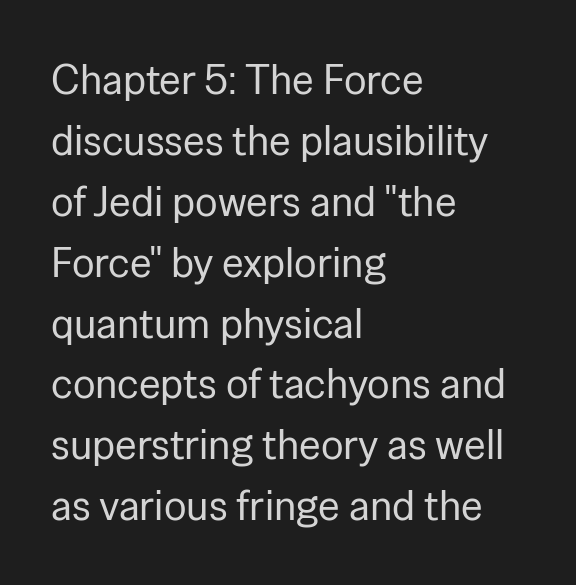
{"serif": "no", "italic": "no", "bold": "no", "weight": "regular", "width": "normal", "stroke_contrast": "low", "x_height": "medium", "monospaced": "no", "underline": "no", "align": "left", "line_spacing": "normal", "line_spacing_ratio": 1.45, "letter_spacing": "normal", "letter_spacing_em": 0.0, "glyph_px": 42}
